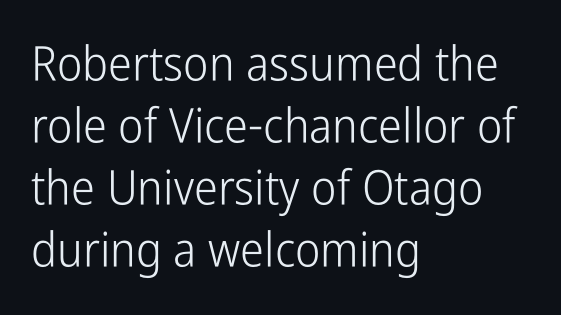
Q: Is the text bold? A: No.
Q: Is the text italic (slanted)? A: No, it is upright.
Q: Is the typeface a serif or a sans-serif typeface? A: Sans-serif.
Q: Is the text underlined? A: No.
Q: How is the paragraph aligned? A: Left-aligned.
Q: Is the spacing between letters normal or unusually wide? A: Normal.
Q: Is the spacing between lines tight, normal or loose? A: Normal.
Q: Width (condensed, normal, or wide)? A: Condensed.
Q: Stroke contrast? A: Low.
Q: x-height? A: Medium.
Q: Monospaced? A: No.
